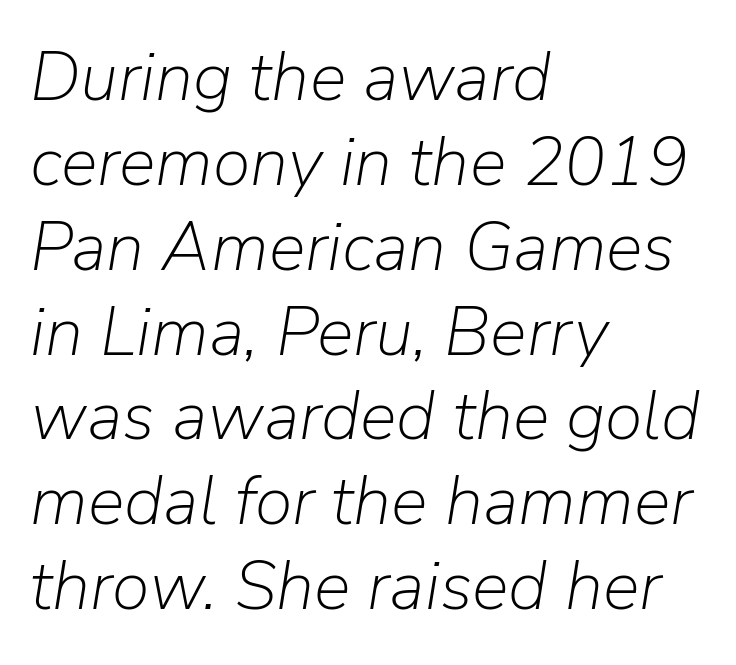
Q: Is the text bold? A: No.
Q: Is the text italic (slanted)? A: Yes, it leans right by about 9 degrees.
Q: Is the text underlined? A: No.
Q: How is the paragraph aligned? A: Left-aligned.
Q: Is the spacing between letters normal or unusually wide? A: Normal.
Q: Width (condensed, normal, or wide)? A: Normal.
Q: Stroke contrast? A: Low.
Q: x-height? A: Medium.
Q: Monospaced? A: No.
